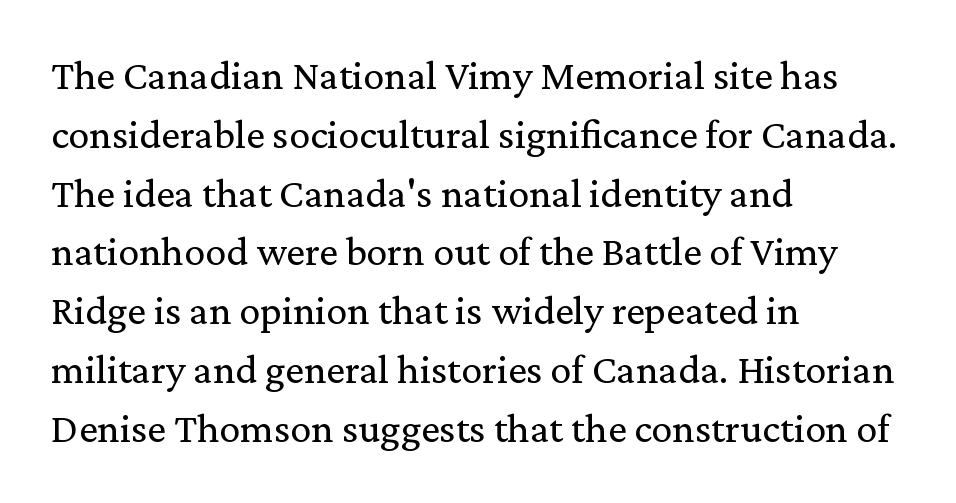
Q: Is the text bold? A: No.
Q: Is the text italic (slanted)? A: No, it is upright.
Q: Is the typeface a serif or a sans-serif typeface? A: Serif.
Q: Is the text underlined? A: No.
Q: How is the paragraph aligned? A: Left-aligned.
Q: Is the spacing between letters normal or unusually wide? A: Normal.
Q: Is the spacing between lines tight, normal or loose? A: Normal.
Q: Width (condensed, normal, or wide)? A: Normal.
Q: Stroke contrast? A: Low.
Q: x-height? A: Medium.
Q: Monospaced? A: No.
